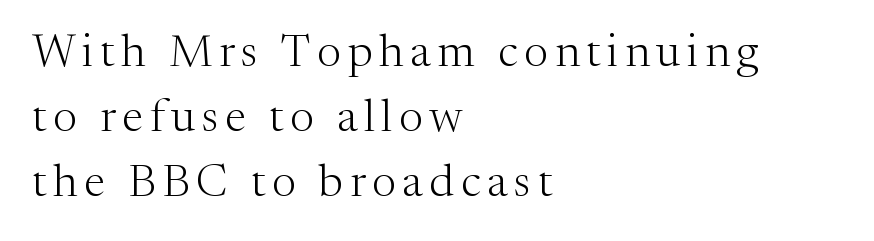
Is there much room between lines? A standard amount, neither cramped nor airy. It's the straight-up-and-down kind of type. Nothing heavy about these letters — not bold at all. The passage is arranged the way most books set body copy — flush left.
